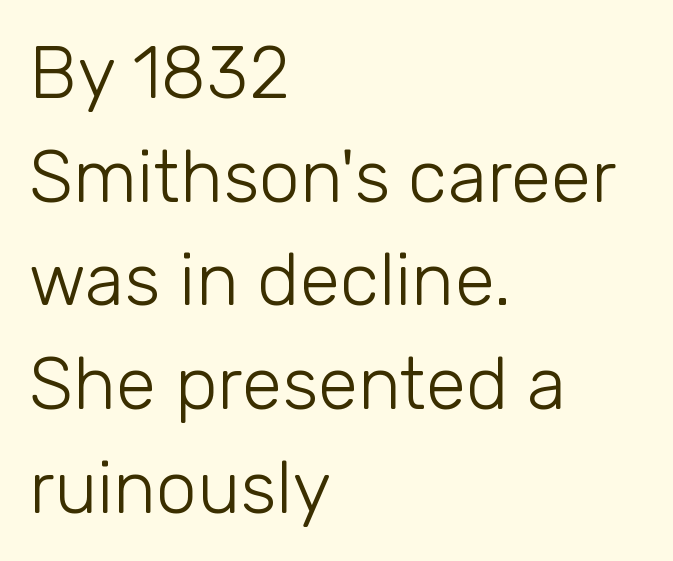
Unlike italic type, these characters show no tilt at all. This sample has the flowing, uneven cadence of proportional lettering. The letters look calm and open, with moderate or lighter stems. Interline gaps are of average width in this sample. Casual observation: everything's shoved over to the left. Nothing unusual about the tracking: characters are spaced as the font intends.
